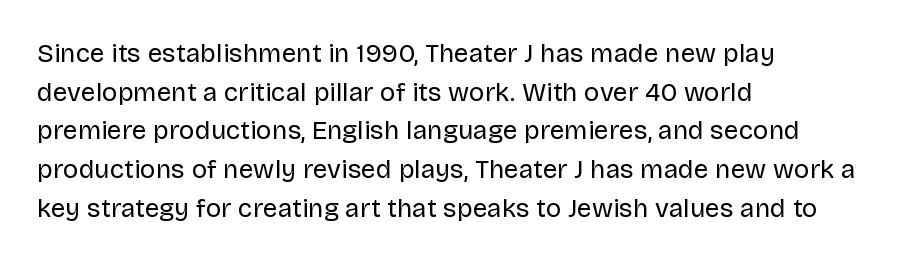
The image shows 26 px text type, upright; set left-aligned, normal line spacing (1.49x), normal letter spacing, not underlined.
